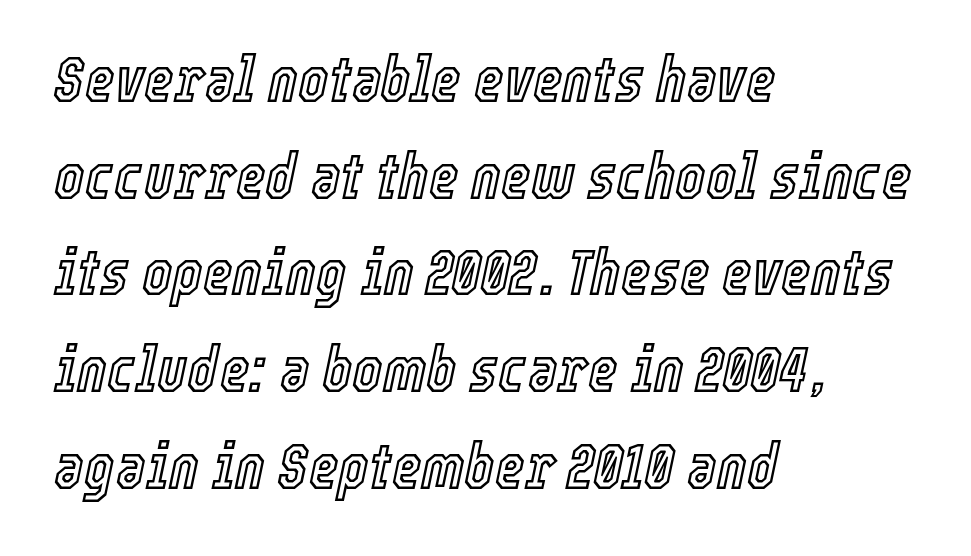
{"italic": "yes", "lean": "right", "slant_degrees": 12, "width": "condensed", "x_height": "medium", "monospaced": "no", "underline": "no", "align": "left", "line_spacing": "normal", "line_spacing_ratio": 1.51, "letter_spacing": "normal", "letter_spacing_em": 0.0, "glyph_px": 64}
